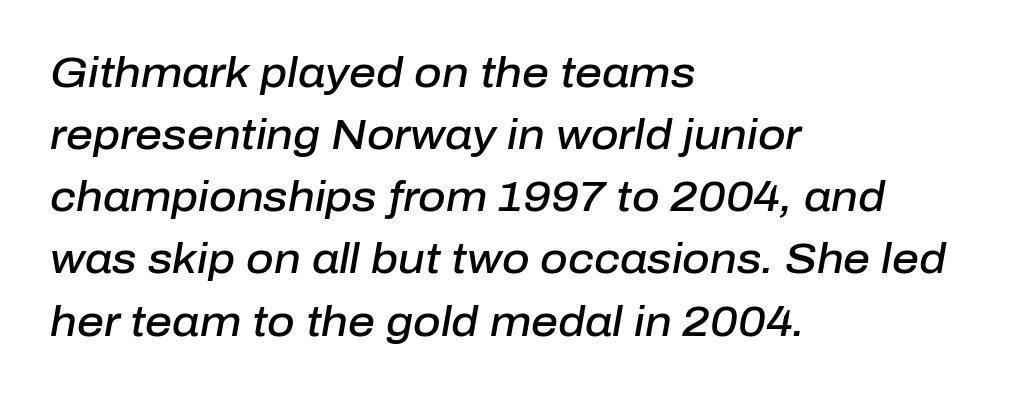
Do the characters align in a grid? No, the font is proportional. In terms of posture, this sample is oblique. Any mark beneath the type? The region is blank. The typesetter chose a ragged-right arrangement here. The typesetting leans somewhat heavy: a semibold. Quick note: interline space is typical.
